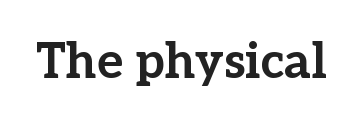
The image shows 49 px bold serif type, upright; set normal letter spacing, not underlined; low stroke contrast and a medium x-height.
